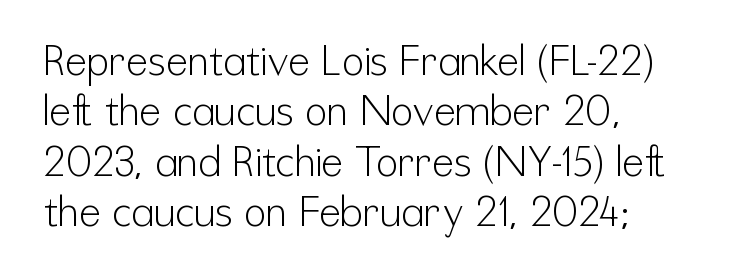
Regarding serifs, this sample does without them. Unmarked baselines from the first word to the last. Which margin do the lines hug? The left one — the right edge is uneven. Is there any slant? The stems are plumb. Summary of weight: not heavy and not bold.
